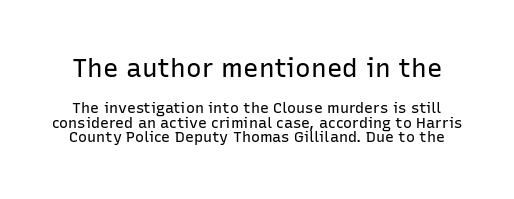
{"italic": "no", "bold": "no", "underline": "no", "line_spacing": "tight", "line_spacing_ratio": 0.97, "letter_spacing": "normal", "letter_spacing_em": 0.0, "larger_block": "first", "size_ratio": 1.73, "glyph_px": 26}
